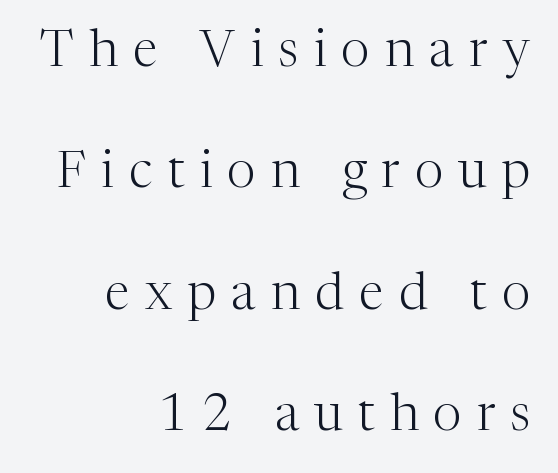
The foot of each line stays bare and open. Serifs: yes, visible at the terminals of the letterforms. Quick note: not italic, upright. This sample has the flowing, uneven cadence of proportional lettering. The face used here is rendered with a markedly widened letterfit. Each stroke keeps to a modest, everyday thickness or less.
